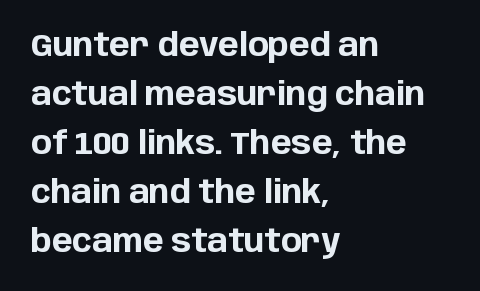
This rendering employs a face without finishing strokes, i.e., a sans-serif. Whoever set this chose a conventional vertical rhythm. Descenders hang freely into open space. These lines are rendered in a variable-pitch font. The letters sit at their default tracking, neither squeezed nor spread.
